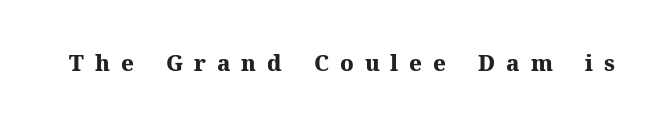
The image shows 22 px bold type, upright; set unusually wide letter spacing (+0.49 em), not underlined.
